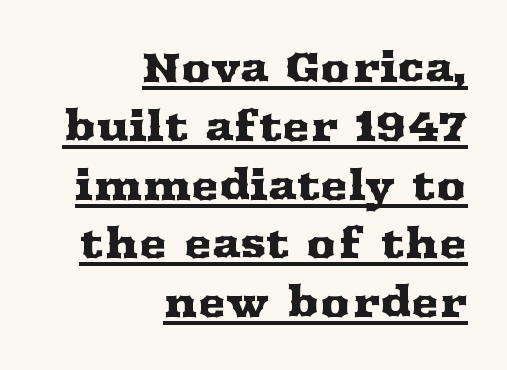
Q: Is the text italic (slanted)? A: No, it is upright.
Q: Is the typeface a serif or a sans-serif typeface? A: Serif.
Q: Is the text underlined? A: Yes.
Q: How is the paragraph aligned? A: Right-aligned.
Q: Is the spacing between letters normal or unusually wide? A: Normal.
Q: Is the spacing between lines tight, normal or loose? A: Normal.
Q: Width (condensed, normal, or wide)? A: Wide.
Q: Stroke contrast? A: Medium.
Q: x-height? A: Medium.
Q: Monospaced? A: No.
